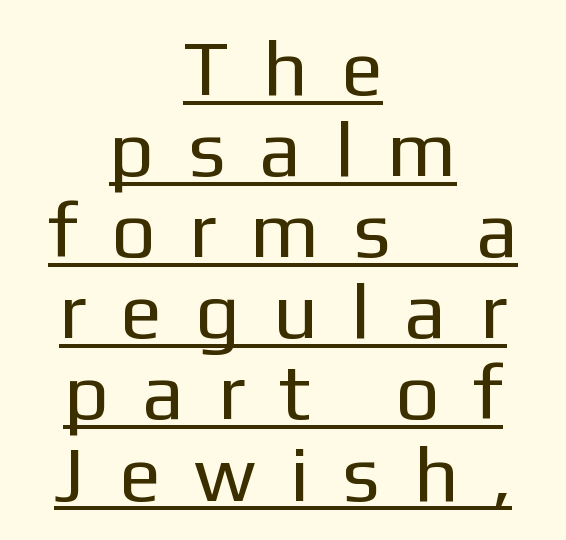
The image shows 78 px regular-weight sans-serif type, upright; set centered, tight line spacing (1.04x), unusually wide letter spacing (+0.43 em), underlined; low stroke contrast and a medium x-height.
